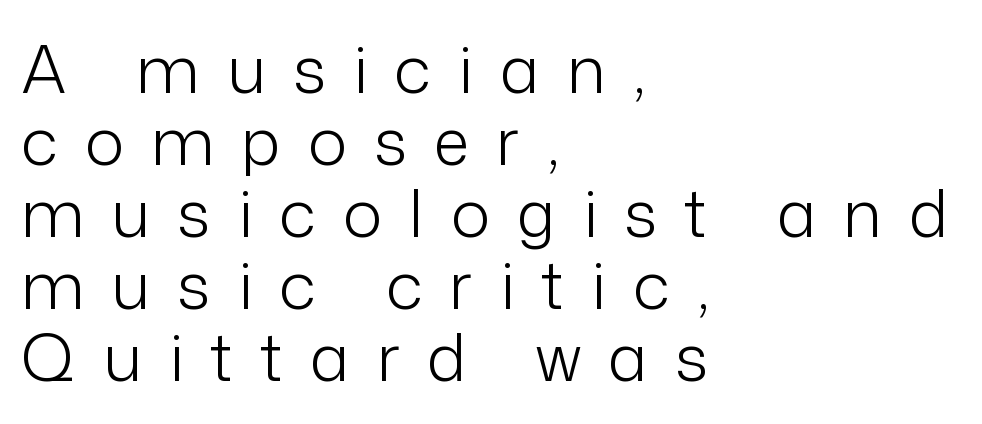
{"serif": "no", "italic": "no", "bold": "no", "weight": "light", "width": "normal", "stroke_contrast": "low", "x_height": "medium", "monospaced": "no", "underline": "no", "align": "left", "line_spacing": "tight", "line_spacing_ratio": 1.09, "letter_spacing": "wide", "letter_spacing_em": 0.41, "glyph_px": 66}
